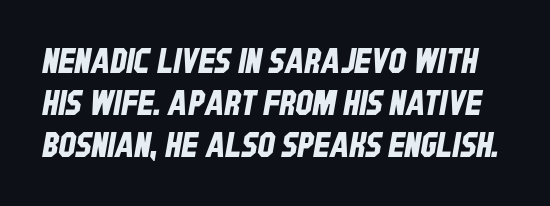
Look at the bottom of the vertical strokes: they stop flat, with no serifs. Nobody touched the tracking dial on this one. Is this a fixed-width face? No — the glyphs have proportional, varying widths. A bare baseline throughout the passage.
